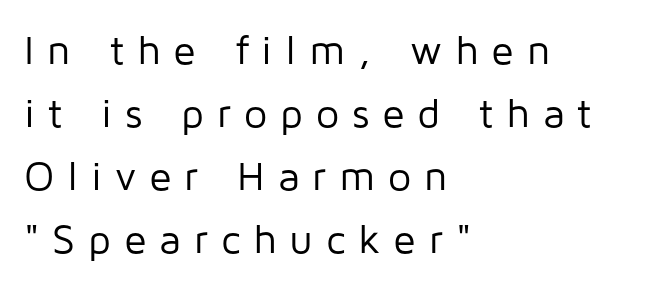
{"serif": "no", "italic": "no", "bold": "no", "weight": "regular", "width": "normal", "stroke_contrast": "low", "x_height": "medium", "monospaced": "no", "underline": "no", "align": "left", "line_spacing": "normal", "line_spacing_ratio": 1.54, "letter_spacing": "wide", "letter_spacing_em": 0.31, "glyph_px": 41}
